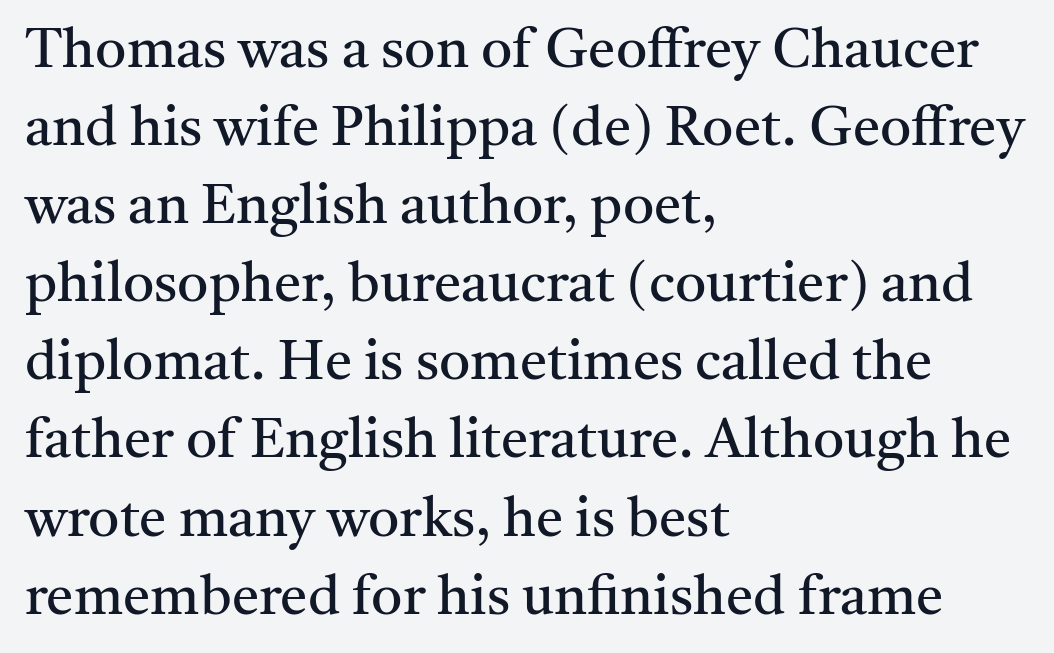
The image shows 55 px regular-weight serif type, upright; set left-aligned, normal line spacing (1.42x), normal letter spacing, not underlined; medium stroke contrast and a medium x-height.
